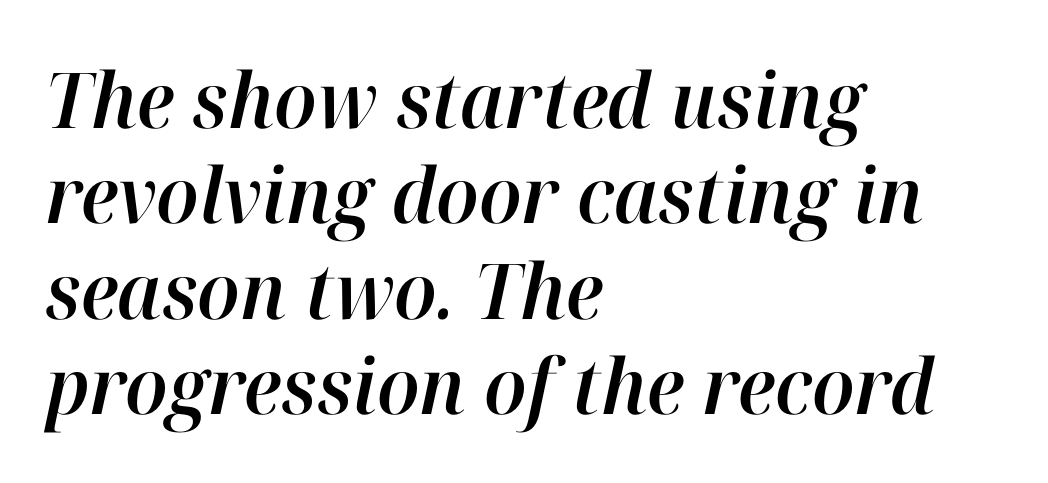
{"italic": "yes", "lean": "right", "slant_degrees": 12, "width": "normal", "stroke_contrast": "high", "x_height": "medium", "monospaced": "no", "underline": "no", "align": "left", "line_spacing_ratio": 1.24, "letter_spacing": "normal", "letter_spacing_em": 0.0, "glyph_px": 77}
